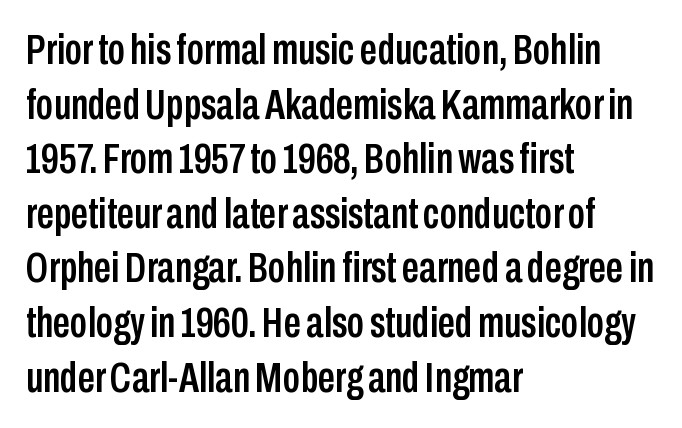
Q: Is the text italic (slanted)? A: No, it is upright.
Q: Is the typeface a serif or a sans-serif typeface? A: Sans-serif.
Q: Is the text underlined? A: No.
Q: How is the paragraph aligned? A: Left-aligned.
Q: Is the spacing between letters normal or unusually wide? A: Normal.
Q: Is the spacing between lines tight, normal or loose? A: Normal.
Q: Width (condensed, normal, or wide)? A: Condensed.
Q: Stroke contrast? A: Low.
Q: x-height? A: Medium.
Q: Monospaced? A: No.
